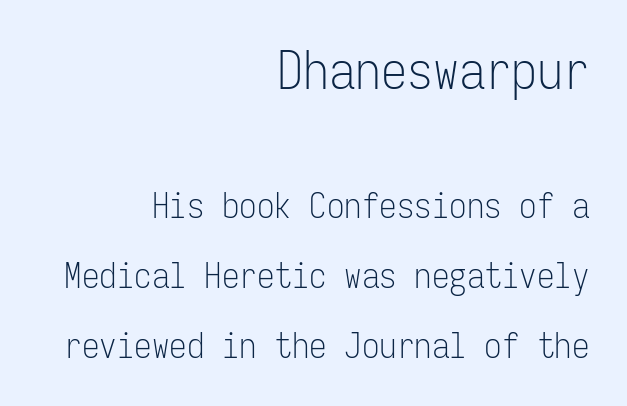
{"serif": "no", "italic": "no", "bold": "no", "weight": "light", "width": "condensed", "stroke_contrast": "low", "x_height": "medium", "monospaced": "yes", "underline": "no", "align": "right", "line_spacing": "loose", "line_spacing_ratio": 2.0, "letter_spacing": "normal", "letter_spacing_em": 0.0, "larger_block": "first", "size_ratio": 1.49, "glyph_px": 52}
